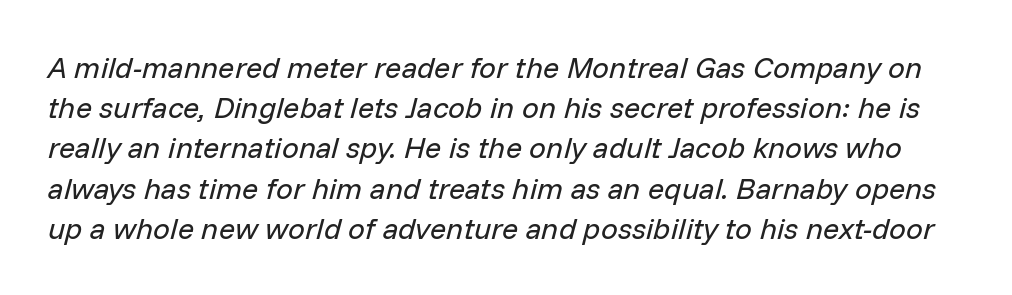
The image shows 30 px regular-weight type, italic (leaning right); set normal line spacing (1.34x), normal letter spacing, not underlined; low stroke contrast and a medium x-height.
